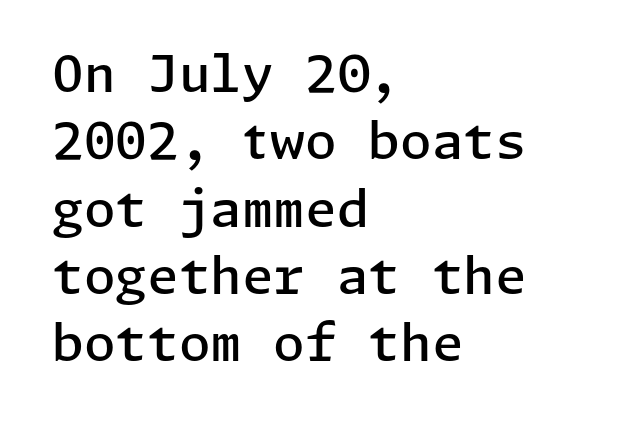
{"serif": "no", "italic": "no", "bold": "semi", "weight": "semibold", "width": "normal", "stroke_contrast": "low", "x_height": "medium", "underline": "no", "align": "left", "line_spacing": "normal", "line_spacing_ratio": 1.32, "letter_spacing": "normal", "letter_spacing_em": 0.0, "glyph_px": 51}
